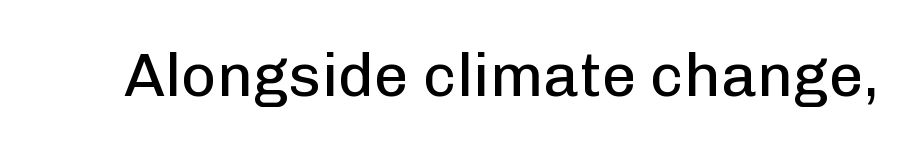
The image shows 61 px regular-weight sans-serif type, upright; set normal letter spacing, not underlined; low stroke contrast and a medium x-height.
